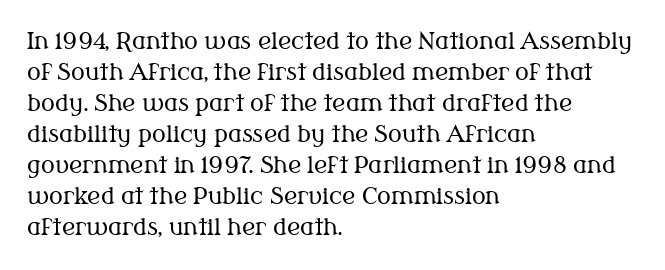
{"italic": "no", "bold": "no", "underline": "no", "align": "left", "line_spacing": "normal", "line_spacing_ratio": 1.35, "letter_spacing": "normal", "letter_spacing_em": 0.0, "glyph_px": 23}
